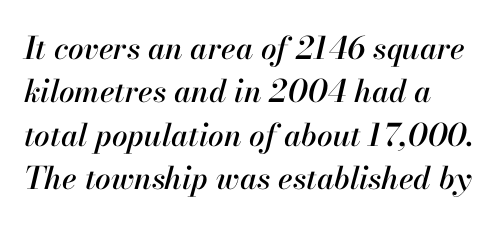
Q: Is the text italic (slanted)? A: Yes, it leans right by about 13 degrees.
Q: Is the text underlined? A: No.
Q: Is the spacing between letters normal or unusually wide? A: Normal.
Q: Is the spacing between lines tight, normal or loose? A: Normal.
Q: Width (condensed, normal, or wide)? A: Normal.
Q: Stroke contrast? A: High.
Q: x-height? A: Small.
Q: Monospaced? A: No.
